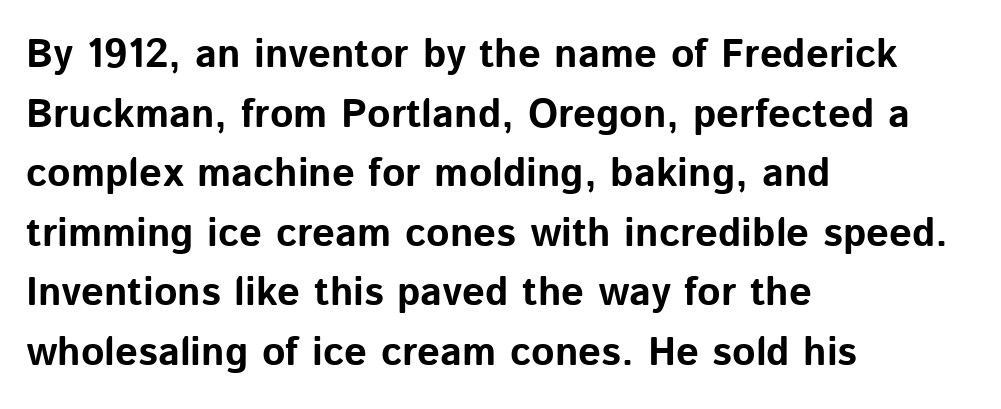
This sample uses a sans-serif face. Proportional: the letters do not fall into vertical columns. How would I describe the line gaps? Plain and ordinary. Rendered with straight, roman letterforms. Casual observation: everything's shoved over to the left.
